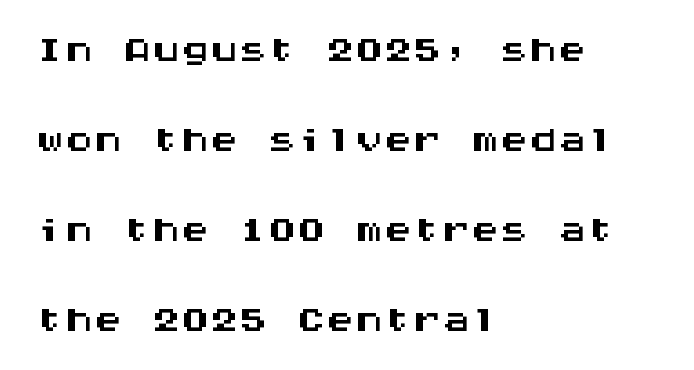
{"serif": "no", "italic": "no", "width": "wide", "stroke_contrast": "medium", "x_height": "large", "monospaced": "yes", "underline": "no", "align": "left", "line_spacing": "normal", "line_spacing_ratio": 1.55, "letter_spacing": "normal", "letter_spacing_em": 0.0, "glyph_px": 58}
